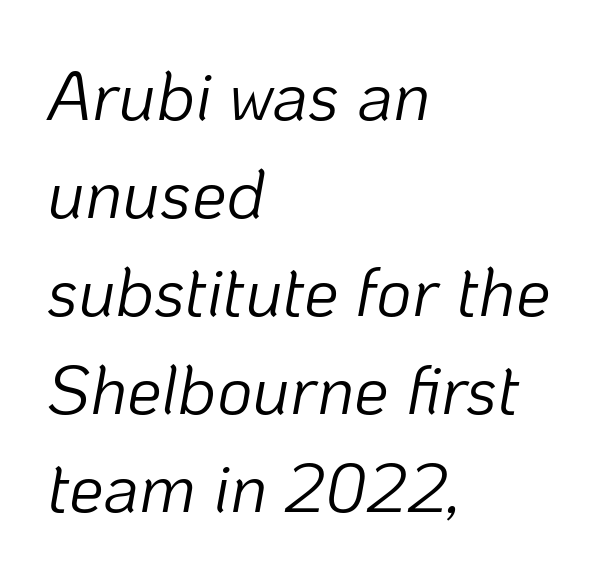
Q: Is the text bold? A: No.
Q: Is the text italic (slanted)? A: Yes, it leans right by about 10 degrees.
Q: Is the text underlined? A: No.
Q: How is the paragraph aligned? A: Left-aligned.
Q: Is the spacing between letters normal or unusually wide? A: Normal.
Q: Is the spacing between lines tight, normal or loose? A: Normal.
Q: Width (condensed, normal, or wide)? A: Normal.
Q: Stroke contrast? A: Low.
Q: x-height? A: Medium.
Q: Monospaced? A: No.
